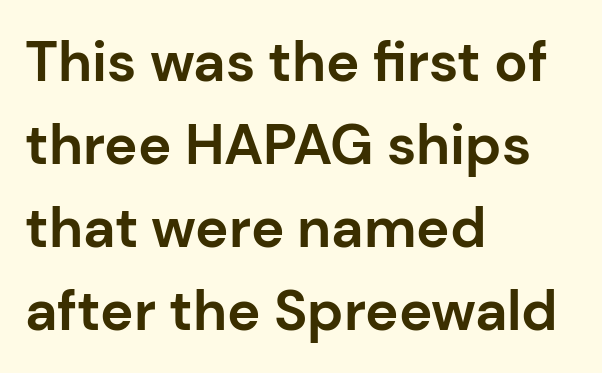
The image shows 56 px bold sans-serif type, upright; set left-aligned, normal line spacing (1.48x), normal letter spacing, not underlined; low stroke contrast and a medium x-height.
